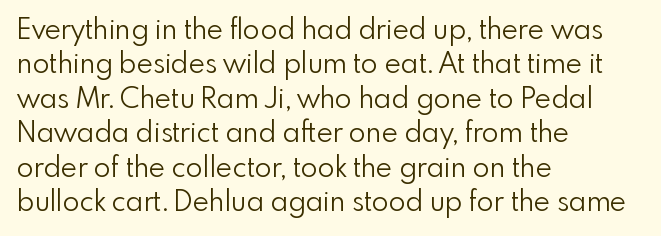
The paragraph shown leans on its left margin. The space directly below the letters is spotless. There is no visible air inserted between adjacent glyphs. This sample uses a sans-serif face.
